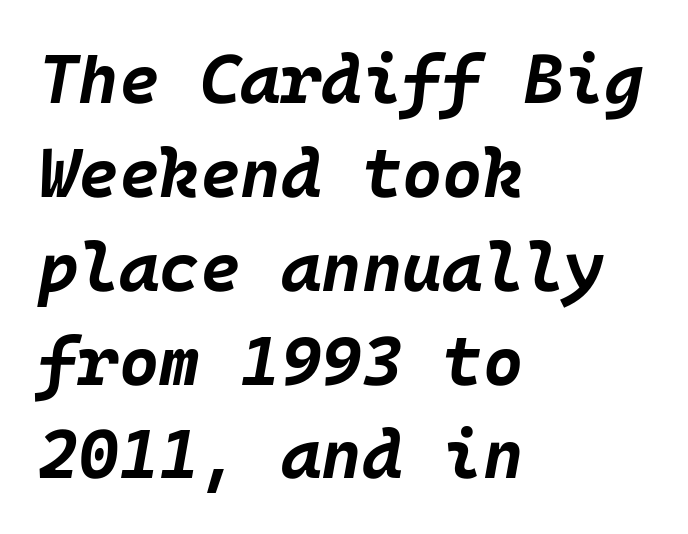
The image shows 69 px bold type, italic (leaning right); set left-aligned, normal line spacing (1.36x), normal letter spacing, not underlined; low stroke contrast and a large x-height.
